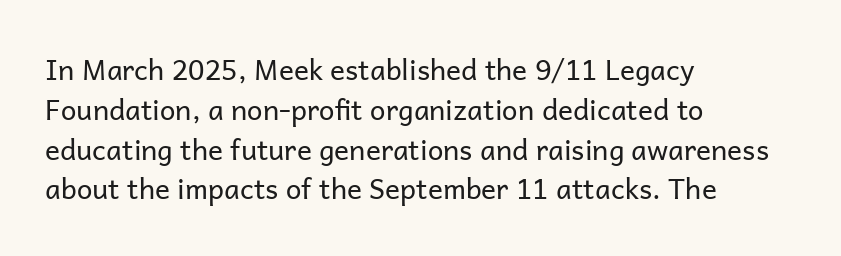
Q: Is the text bold? A: No.
Q: Is the text italic (slanted)? A: No, it is upright.
Q: Is the typeface a serif or a sans-serif typeface? A: Sans-serif.
Q: Is the text underlined? A: No.
Q: How is the paragraph aligned? A: Left-aligned.
Q: Is the spacing between letters normal or unusually wide? A: Normal.
Q: Is the spacing between lines tight, normal or loose? A: Normal.
Q: Width (condensed, normal, or wide)? A: Normal.
Q: Stroke contrast? A: Low.
Q: x-height? A: Medium.
Q: Monospaced? A: No.
